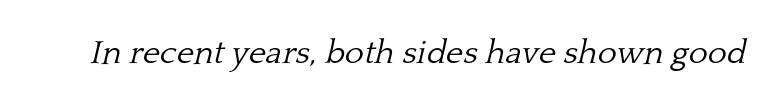
On a weight scale, this lands at 450 or below. Proportional: the letters do not fall into vertical columns. These lines were composed using italics. The space beneath each line is pristine and unruled.
